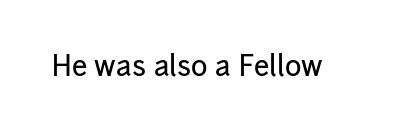
Tracking here is standard; glyphs follow each other at the usual distance. You can tell it's not italic because the verticals are truly vertical. Typographically, this falls in the sans-serif category. The letters advance in unequal steps, a hallmark of proportional type. No word sits above an underline.
